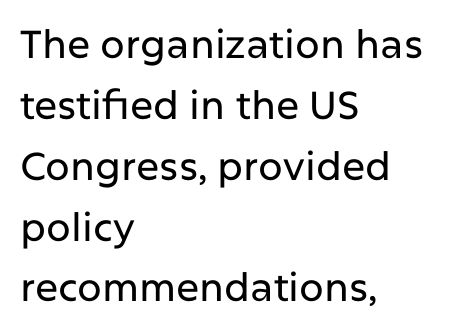
Are there feet on the stems? There aren't — it's a sans. The face used here is proportionally spaced, like ordinary book or web type. The tracking reads as untouched default to a designer's eye. A typesetter would mark this as roman, not italic.
